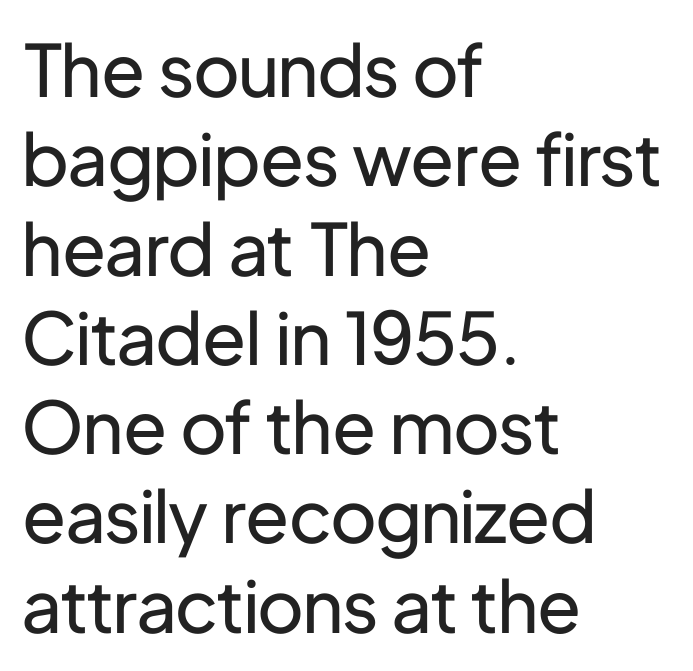
{"serif": "no", "italic": "no", "bold": "no", "weight": "regular", "width": "normal", "stroke_contrast": "low", "x_height": "medium", "monospaced": "no", "underline": "no", "align": "left", "line_spacing_ratio": 1.24, "letter_spacing": "normal", "letter_spacing_em": 0.0, "glyph_px": 72}
